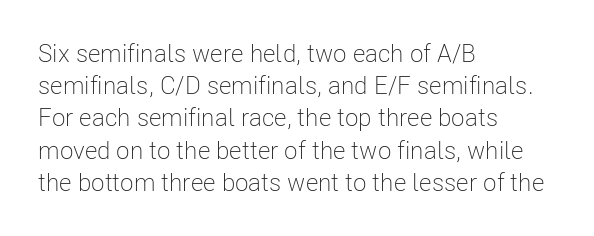
These lines keep a tight, regular rhythm from letter to letter. This sample is left-justified, so line endings fall wherever the words run out. The space between consecutive lines is moderate. Do the letters lean? They stand straight. The passage shown is not underscored anywhere. Stems and bowls with no extra thickness — not bold.
